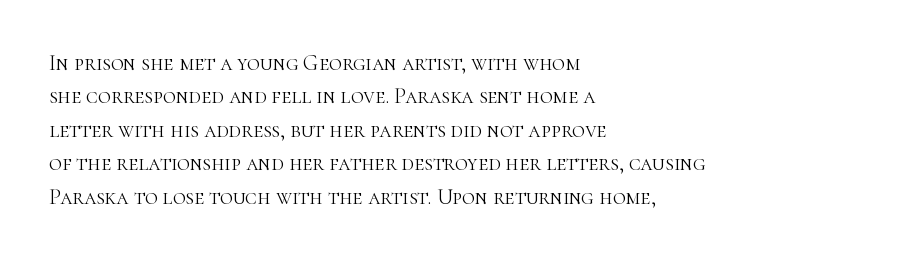
{"italic": "no", "bold": "no", "underline": "no", "align": "left", "line_spacing": "normal", "line_spacing_ratio": 1.52, "letter_spacing": "normal", "letter_spacing_em": 0.0, "glyph_px": 22}
